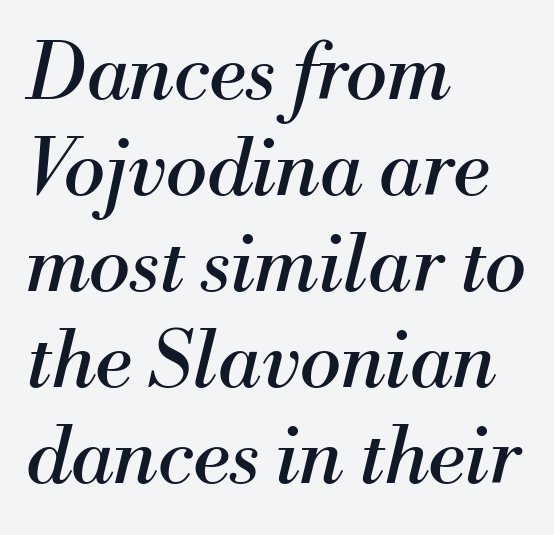
Q: Is the text bold? A: No.
Q: Is the text italic (slanted)? A: Yes, it leans right by about 13 degrees.
Q: Is the typeface a serif or a sans-serif typeface? A: Serif.
Q: Is the text underlined? A: No.
Q: How is the paragraph aligned? A: Left-aligned.
Q: Is the spacing between letters normal or unusually wide? A: Normal.
Q: Width (condensed, normal, or wide)? A: Normal.
Q: Stroke contrast? A: Medium.
Q: x-height? A: Small.
Q: Monospaced? A: No.
